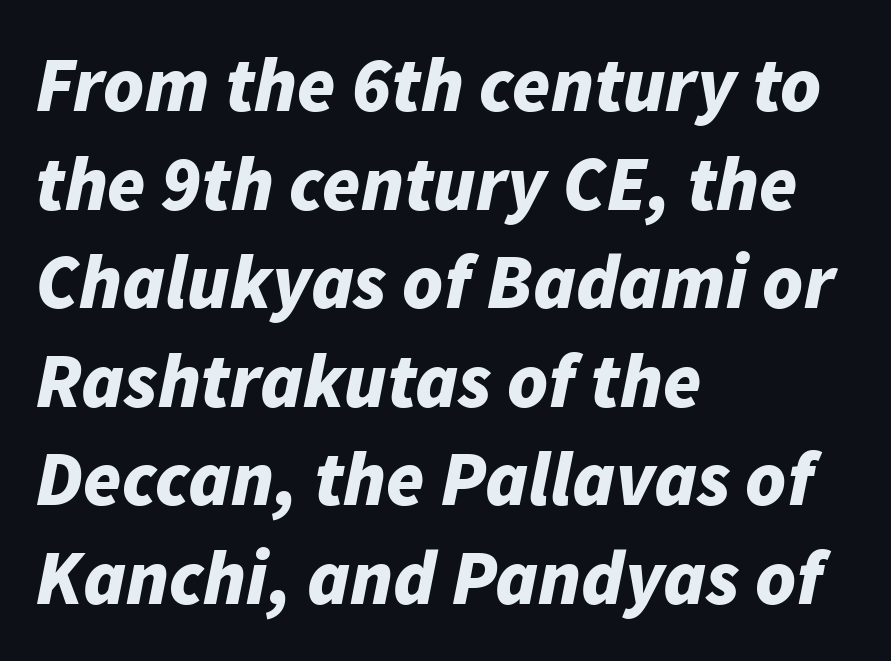
The image shows 77 px bold type, italic (leaning right); set left-aligned, normal line spacing (1.28x), normal letter spacing, not underlined; low stroke contrast and a medium x-height.
